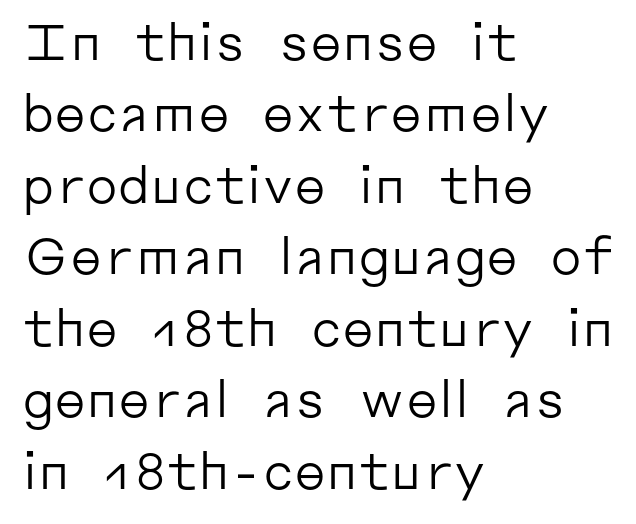
{"serif": "no", "italic": "no", "bold": "no", "weight": "regular", "width": "normal", "stroke_contrast": "low", "x_height": "medium", "monospaced": "no", "underline": "no", "align": "left", "line_spacing": "normal", "line_spacing_ratio": 1.43, "letter_spacing": "normal", "letter_spacing_em": 0.0, "glyph_px": 50}
